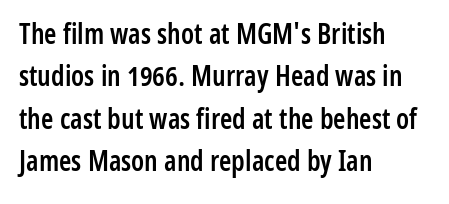
The image shows 28 px semibold, condensed sans-serif type, upright; set left-aligned, normal line spacing (1.51x), normal letter spacing, not underlined; low stroke contrast and a medium x-height.
